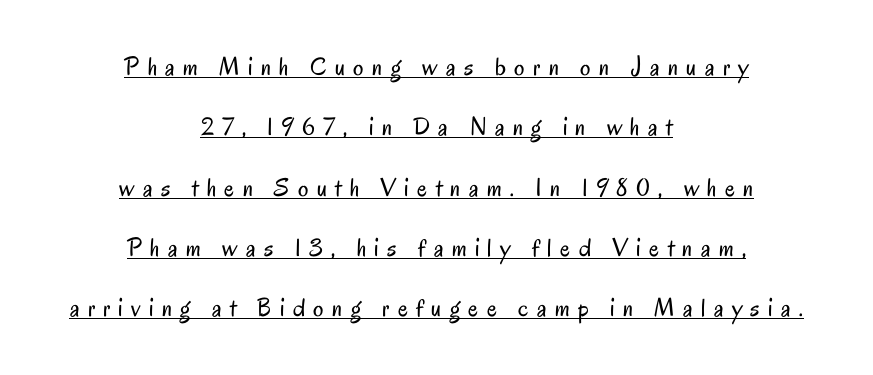
Caption: face not bold, strokes unweighted. Honestly, the rows look like they've been pulled way apart. The rendered words wear a rule along their underside. Typeset on center — no edge is straight. Words appear elongated and porous because spacing is wide. A roman cut, with each character standing at attention.
